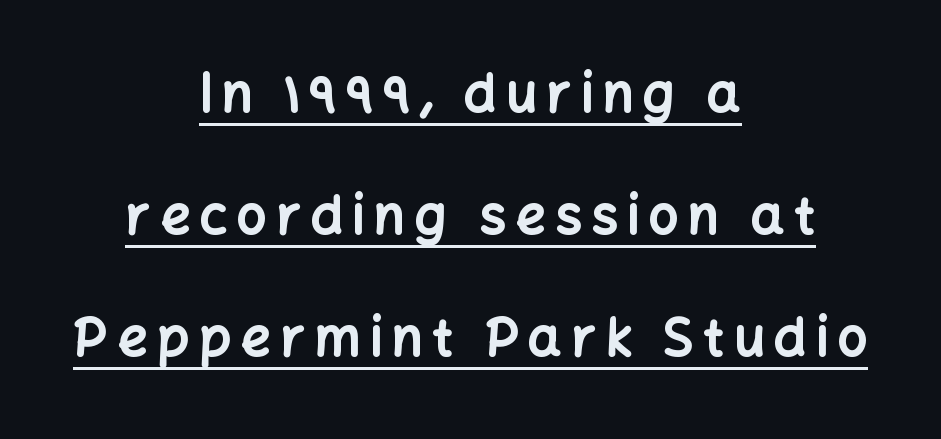
Q: Is the text bold? A: Yes.
Q: Is the text italic (slanted)? A: No, it is upright.
Q: Is the typeface a serif or a sans-serif typeface? A: Sans-serif.
Q: Is the text underlined? A: Yes.
Q: How is the paragraph aligned? A: Centered.
Q: Is the spacing between lines tight, normal or loose? A: Loose.
Q: Width (condensed, normal, or wide)? A: Normal.
Q: Stroke contrast? A: Low.
Q: x-height? A: Medium.
Q: Monospaced? A: No.
